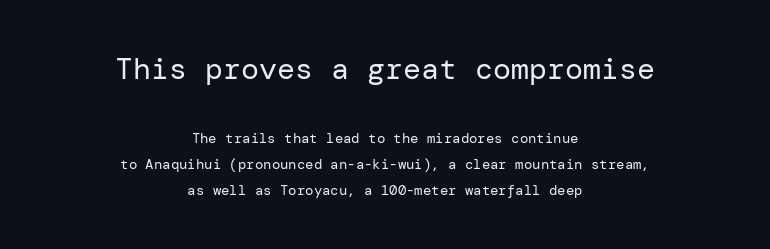
{"serif": "no", "italic": "no", "bold": "no", "weight": "regular", "width": "normal", "stroke_contrast": "low", "x_height": "medium", "underline": "no", "align": "center", "line_spacing_ratio": 1.86, "letter_spacing": "normal", "letter_spacing_em": 0.0, "larger_block": "first", "size_ratio": 2.14, "glyph_px": 30}
